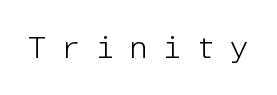
Looks like terminal output: every glyph gets an equal slot. Posture: vertical. Just letters on the line, the space beneath them empty. These lines are composed in type without serifs. Ink coverage per letter is moderate at most.
